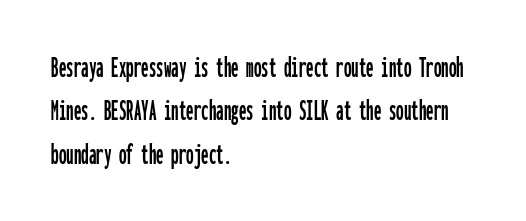
{"serif": "no", "italic": "no", "width": "condensed", "stroke_contrast": "low", "x_height": "medium", "monospaced": "yes", "underline": "no", "align": "left", "line_spacing": "normal", "line_spacing_ratio": 1.45, "letter_spacing": "normal", "letter_spacing_em": 0.0, "glyph_px": 30}
